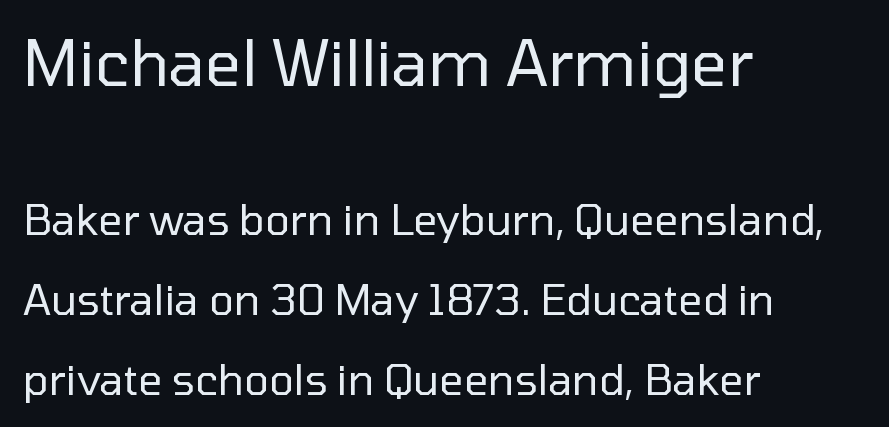
{"serif": "no", "italic": "no", "bold": "no", "weight": "regular", "width": "normal", "stroke_contrast": "low", "x_height": "medium", "monospaced": "no", "underline": "no", "align": "left", "line_spacing": "loose", "line_spacing_ratio": 1.9, "letter_spacing": "normal", "letter_spacing_em": 0.0, "larger_block": "first", "size_ratio": 1.5, "glyph_px": 63}
